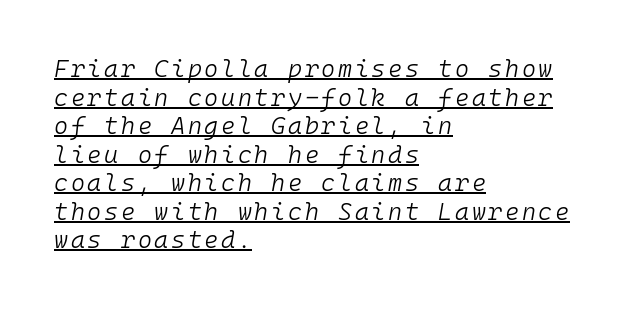
Q: Is the text bold? A: No.
Q: Is the text italic (slanted)? A: Yes, it leans right by about 10 degrees.
Q: Is the text underlined? A: Yes.
Q: How is the paragraph aligned? A: Left-aligned.
